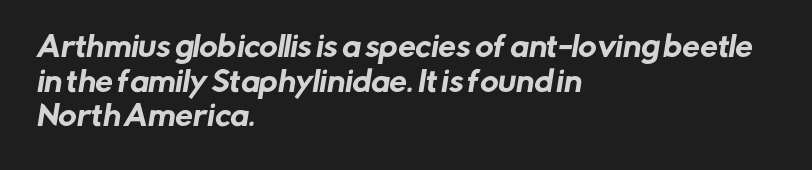
{"serif": "no", "width": "normal", "stroke_contrast": "low", "x_height": "medium", "monospaced": "no", "underline": "no", "align": "left", "line_spacing_ratio": 1.24, "letter_spacing": "normal", "letter_spacing_em": 0.0, "glyph_px": 28}
